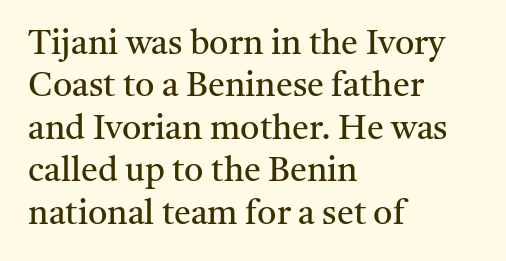
The image shows 34 px regular-weight serif type, upright; set left-aligned, normal line spacing (1.25x), normal letter spacing, not underlined; medium stroke contrast and a medium x-height.
